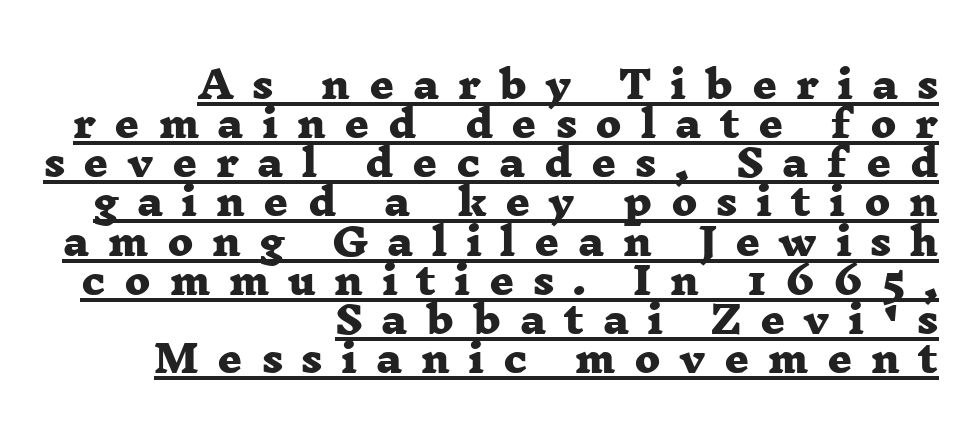
{"serif": "yes", "bold": "yes", "weight": "heavy", "width": "wide", "stroke_contrast": "low", "x_height": "medium", "monospaced": "no", "underline": "yes", "align": "right", "line_spacing": "tight", "line_spacing_ratio": 1.03, "letter_spacing": "wide", "letter_spacing_em": 0.49, "glyph_px": 38}
